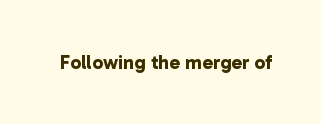
Q: Is the text bold? A: Yes.
Q: Is the text underlined? A: No.
Q: Is the spacing between letters normal or unusually wide? A: Normal.
